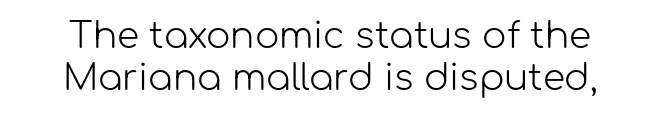
The image shows 36 px light sans-serif type, upright; set line spacing 1.16x, normal letter spacing, not underlined; low stroke contrast and a medium x-height.
